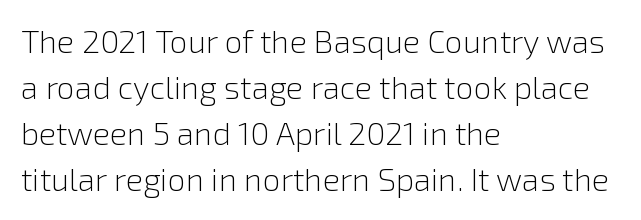
The image shows 32 px light sans-serif type, upright; set left-aligned, normal line spacing (1.44x), normal letter spacing, not underlined; low stroke contrast and a medium x-height.
